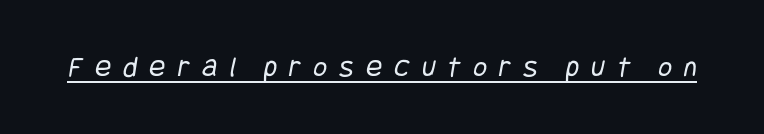
The image shows 30 px regular-weight, condensed sans-serif type; set unusually wide letter spacing (+0.41 em), underlined; low stroke contrast and a large x-height.
